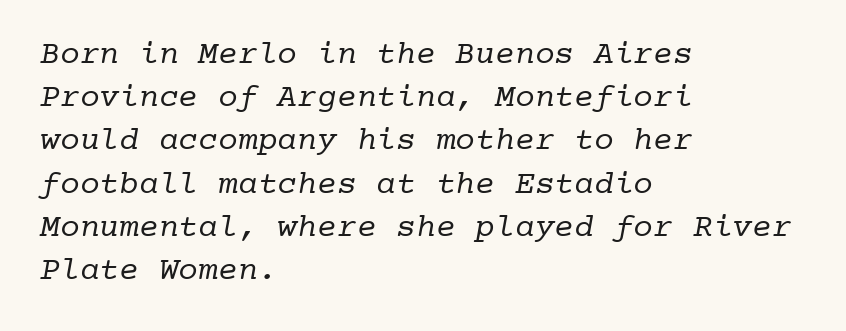
The image shows 33 px regular-weight serif type, monospaced; set left-aligned, normal line spacing (1.31x), normal letter spacing, not underlined; low stroke contrast and a medium x-height.
